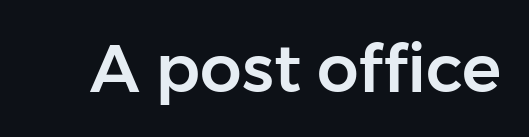
The image shows 66 px sans-serif type, upright; set normal letter spacing, not underlined; low stroke contrast and a medium x-height.
